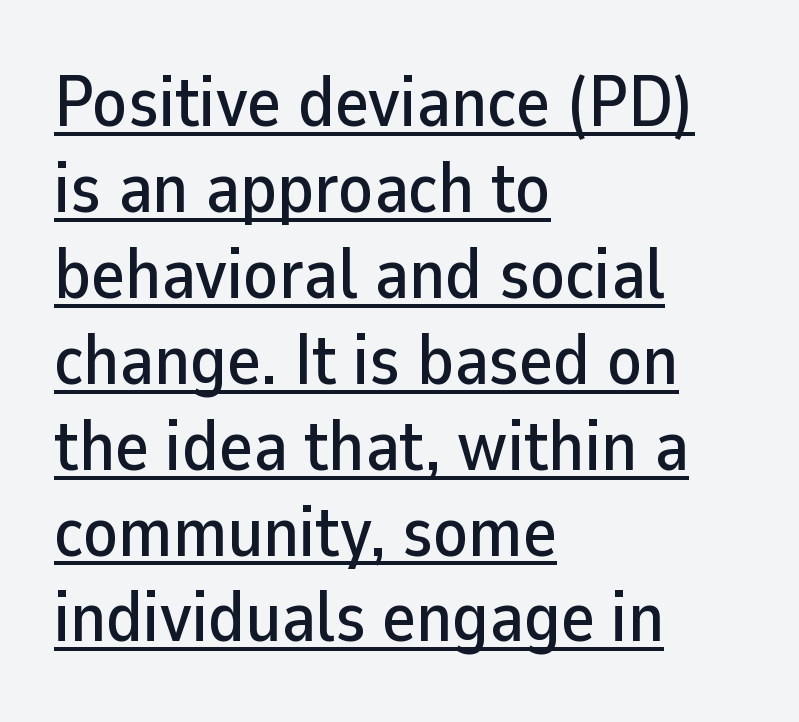
The string is rendered with underlining switched on. Observe the absence of serifs on each vertical stroke in this sample. Note the varied advance widths — an 'i' is clearly narrower than an 'm'. Posture: straight, roman, zero tilt.
